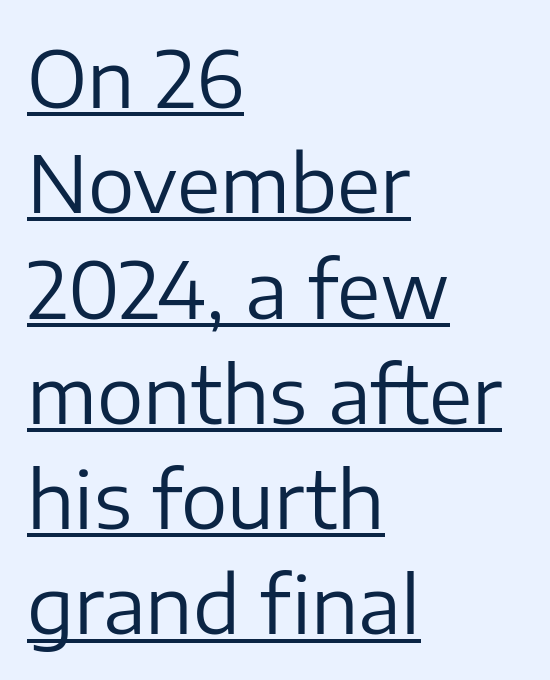
{"serif": "no", "italic": "no", "bold": "no", "weight": "regular", "width": "normal", "stroke_contrast": "low", "x_height": "medium", "monospaced": "no", "underline": "yes", "align": "left", "line_spacing": "normal", "line_spacing_ratio": 1.35, "letter_spacing": "normal", "letter_spacing_em": 0.0, "glyph_px": 78}
